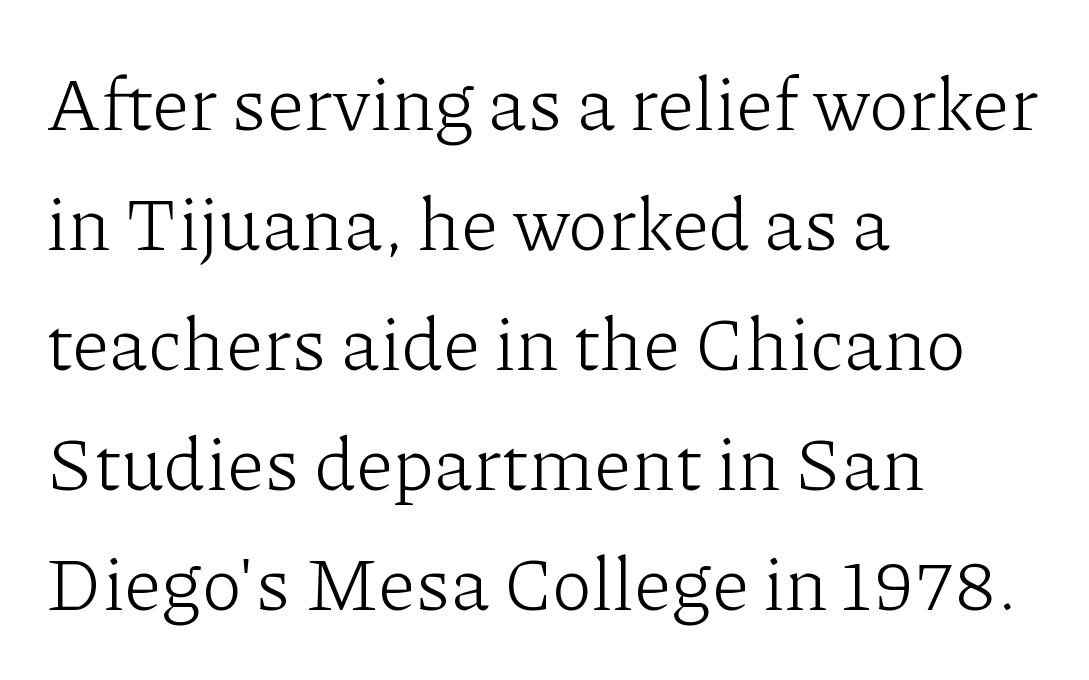
{"serif": "yes", "italic": "no", "bold": "no", "weight": "light", "width": "normal", "stroke_contrast": "low", "x_height": "medium", "monospaced": "no", "underline": "no", "align": "left", "line_spacing": "normal", "line_spacing_ratio": 1.6, "letter_spacing": "normal", "letter_spacing_em": 0.0, "glyph_px": 75}
